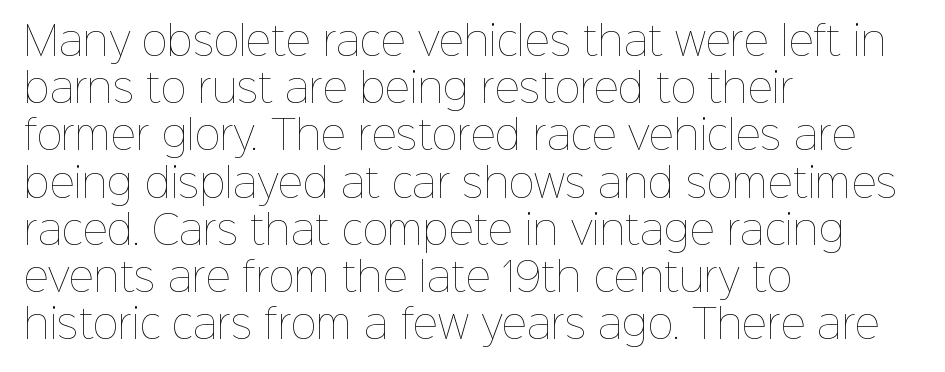
Q: Is the text bold? A: No.
Q: Is the text italic (slanted)? A: No, it is upright.
Q: Is the text underlined? A: No.
Q: How is the paragraph aligned? A: Left-aligned.
Q: Is the spacing between letters normal or unusually wide? A: Normal.
Q: Width (condensed, normal, or wide)? A: Normal.
Q: Stroke contrast? A: Low.
Q: x-height? A: Medium.
Q: Monospaced? A: No.
